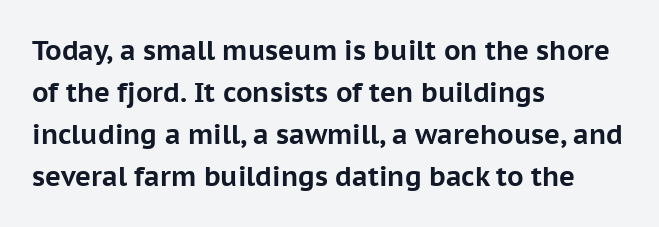
{"italic": "no", "bold": "yes", "underline": "no", "align": "left", "line_spacing": "normal", "line_spacing_ratio": 1.56, "letter_spacing": "normal", "letter_spacing_em": 0.0, "glyph_px": 27}
